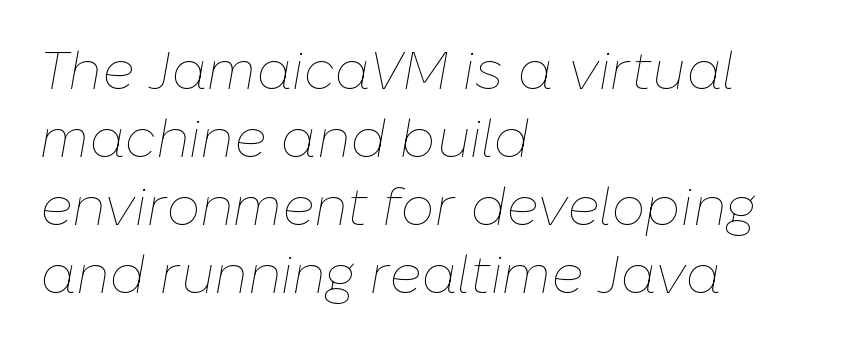
Q: Is the text bold? A: No.
Q: Is the text italic (slanted)? A: Yes, it leans right by about 10 degrees.
Q: Is the text underlined? A: No.
Q: How is the paragraph aligned? A: Left-aligned.
Q: Is the spacing between letters normal or unusually wide? A: Normal.
Q: Is the spacing between lines tight, normal or loose? A: Normal.
Q: Width (condensed, normal, or wide)? A: Normal.
Q: Stroke contrast? A: Low.
Q: x-height? A: Medium.
Q: Monospaced? A: No.
